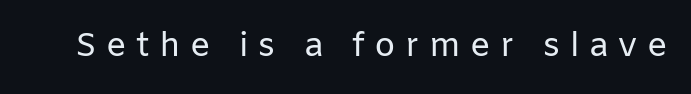
Q: Is the text bold? A: No.
Q: Is the text italic (slanted)? A: No, it is upright.
Q: Is the typeface a serif or a sans-serif typeface? A: Sans-serif.
Q: Is the text underlined? A: No.
Q: Is the spacing between letters normal or unusually wide? A: Unusually wide.
Q: Width (condensed, normal, or wide)? A: Normal.
Q: Stroke contrast? A: Low.
Q: x-height? A: Medium.
Q: Monospaced? A: No.
